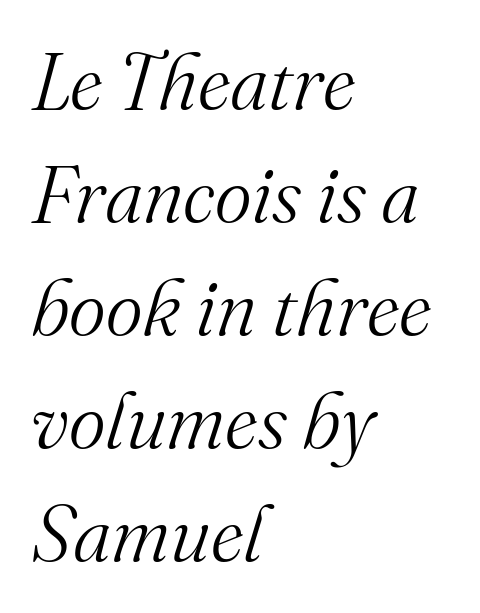
Q: Is the text bold? A: No.
Q: Is the text italic (slanted)? A: Yes, it leans right by about 16 degrees.
Q: Is the typeface a serif or a sans-serif typeface? A: Serif.
Q: Is the text underlined? A: No.
Q: How is the paragraph aligned? A: Left-aligned.
Q: Is the spacing between letters normal or unusually wide? A: Normal.
Q: Is the spacing between lines tight, normal or loose? A: Normal.
Q: Width (condensed, normal, or wide)? A: Normal.
Q: Stroke contrast? A: Medium.
Q: x-height? A: Small.
Q: Monospaced? A: No.
